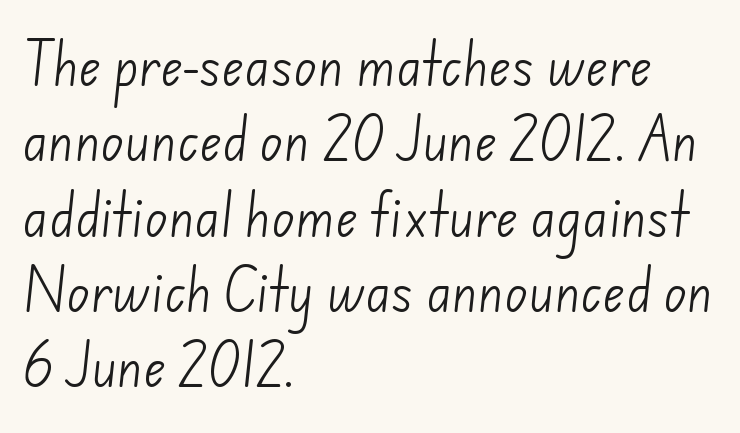
Q: Is the text bold? A: No.
Q: Is the typeface a serif or a sans-serif typeface? A: Sans-serif.
Q: Is the text underlined? A: No.
Q: How is the paragraph aligned? A: Left-aligned.
Q: Is the spacing between letters normal or unusually wide? A: Normal.
Q: Is the spacing between lines tight, normal or loose? A: Normal.
Q: Width (condensed, normal, or wide)? A: Normal.
Q: Stroke contrast? A: Low.
Q: x-height? A: Small.
Q: Monospaced? A: No.
